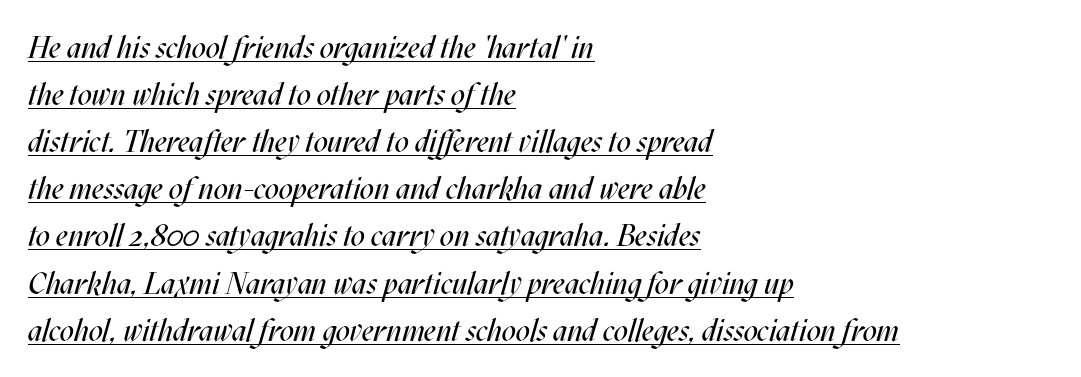
Q: Is the text bold? A: No.
Q: Is the text italic (slanted)? A: Yes, it leans right by about 17 degrees.
Q: Is the text underlined? A: Yes.
Q: How is the paragraph aligned? A: Left-aligned.
Q: Is the spacing between letters normal or unusually wide? A: Normal.
Q: Is the spacing between lines tight, normal or loose? A: Normal.
Q: Width (condensed, normal, or wide)? A: Condensed.
Q: Stroke contrast? A: Medium.
Q: x-height? A: Large.
Q: Monospaced? A: No.
